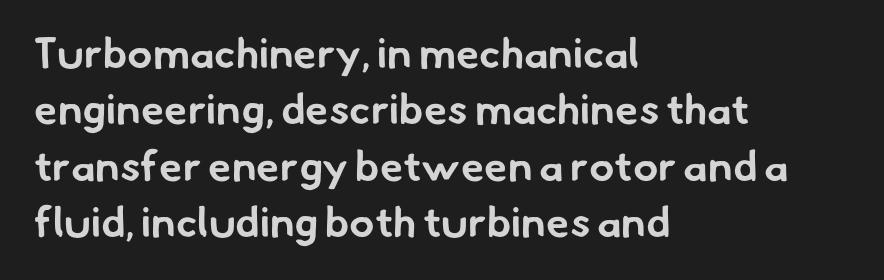
Stroke thickness is high; the sample reads as a true bold. Successive baselines arrive at the customary interval. Casual observation: everything's shoved over to the left. Descenders are the only things crossing below the line. Note the varied advance widths — an 'i' is clearly narrower than an 'm'.
